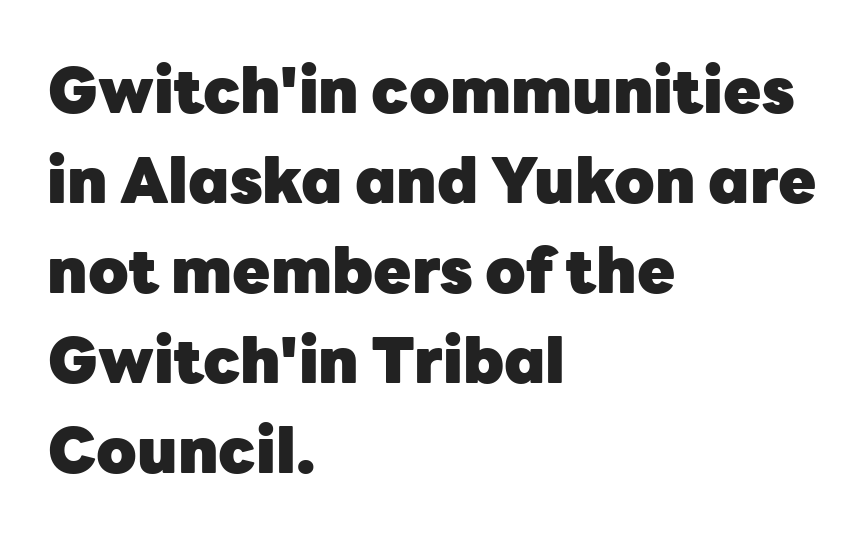
Q: Is the text bold? A: Yes.
Q: Is the text italic (slanted)? A: No, it is upright.
Q: Is the typeface a serif or a sans-serif typeface? A: Sans-serif.
Q: Is the text underlined? A: No.
Q: How is the paragraph aligned? A: Left-aligned.
Q: Is the spacing between letters normal or unusually wide? A: Normal.
Q: Is the spacing between lines tight, normal or loose? A: Normal.
Q: Width (condensed, normal, or wide)? A: Normal.
Q: Stroke contrast? A: Low.
Q: x-height? A: Medium.
Q: Monospaced? A: No.
